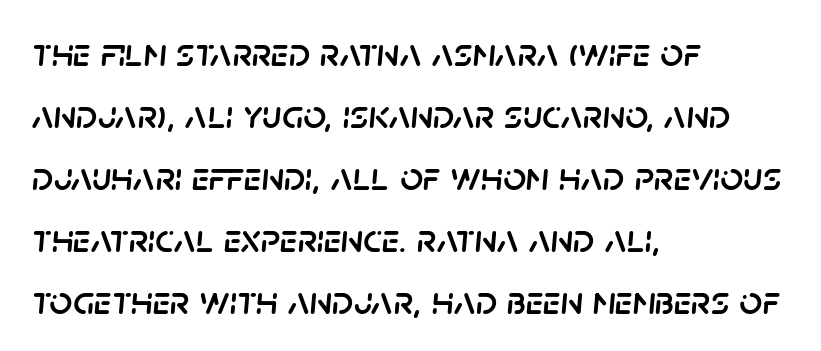
The image shows 40 px text type, italic (leaning right); set left-aligned, normal line spacing (1.55x), normal letter spacing, not underlined; low stroke contrast and a large x-height.
